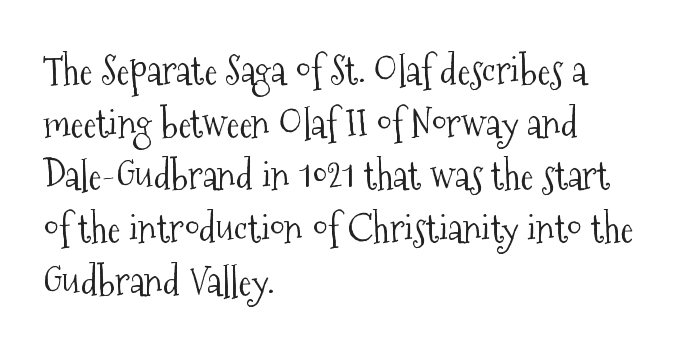
How are the letters spaced? Ordinarily, with no added tracking. Only glyphs here, with clear space below each row. This sample uses an upright cut, with every glyph sitting square on the baseline. You can tell from the footed stems that serif type was used. Spacing verdict: proportional, widths tailored to each character. Teacher's note: observe the even left margin — that is flush-left alignment.
